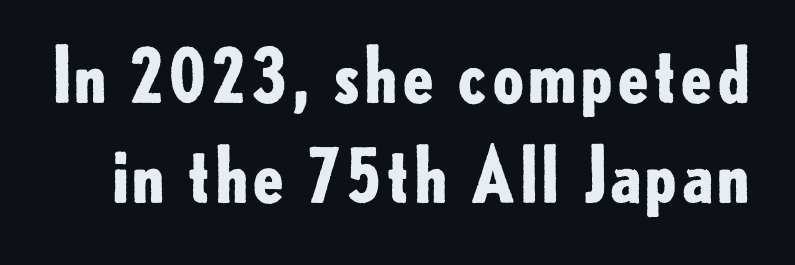
The image shows 75 px bold sans-serif type, upright; set normal line spacing (1.34x), normal letter spacing, not underlined; low stroke contrast and a small x-height.
